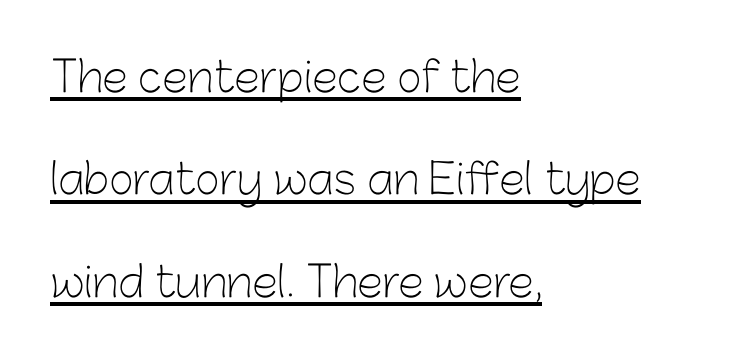
{"serif": "no", "italic": "no", "bold": "no", "weight": "light", "width": "normal", "stroke_contrast": "low", "x_height": "medium", "monospaced": "no", "underline": "yes", "align": "left", "line_spacing": "loose", "line_spacing_ratio": 2.44, "letter_spacing": "normal", "letter_spacing_em": 0.0, "glyph_px": 42}
